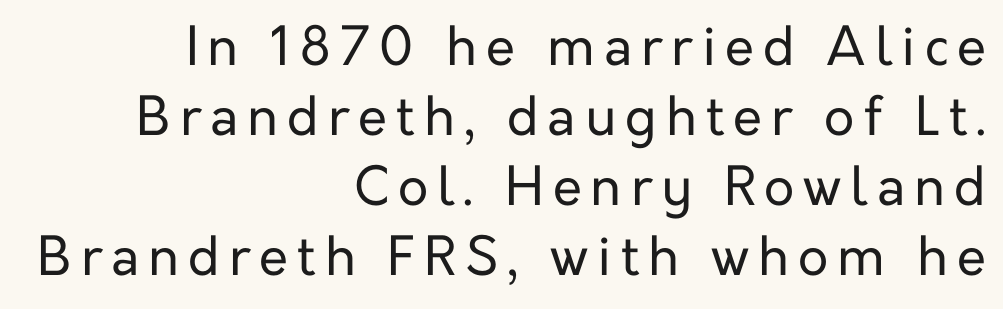
The font family rendered here belongs to the sans-serif group. Unlike italic type, these characters show no tilt at all. Looks like regular typesetting: each glyph gets only the width it needs. These lines sit exactly where default settings would place them. Visually the block forms a straight wall on the right and a jagged coastline on the left.
